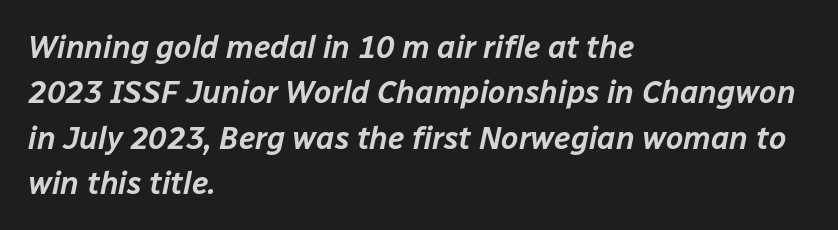
The image shows 31 px text type, italic (leaning right); set left-aligned, normal line spacing (1.46x), normal letter spacing, not underlined; low stroke contrast and a medium x-height.
